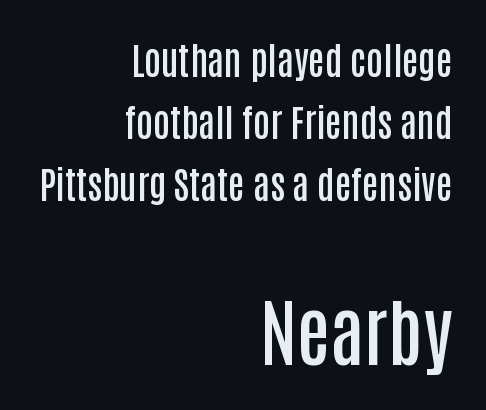
The image shows 74 px semibold, condensed sans-serif type, upright; set right-aligned, normal line spacing (1.67x), normal letter spacing, not underlined; the second (bottom) block is 2.0x larger; low stroke contrast and a large x-height.
